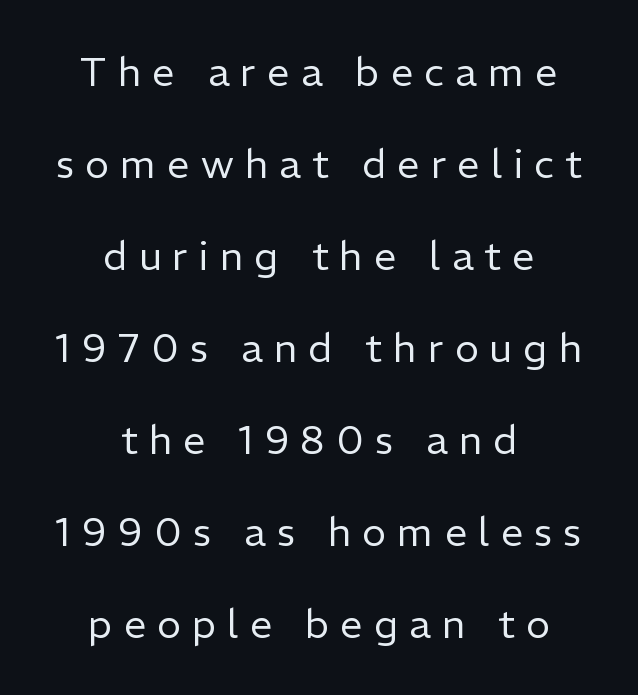
The image shows 40 px regular-weight sans-serif type, upright; set centered, loose line spacing (2.3x), unusually wide letter spacing (+0.28 em), not underlined; low stroke contrast and a medium x-height.
